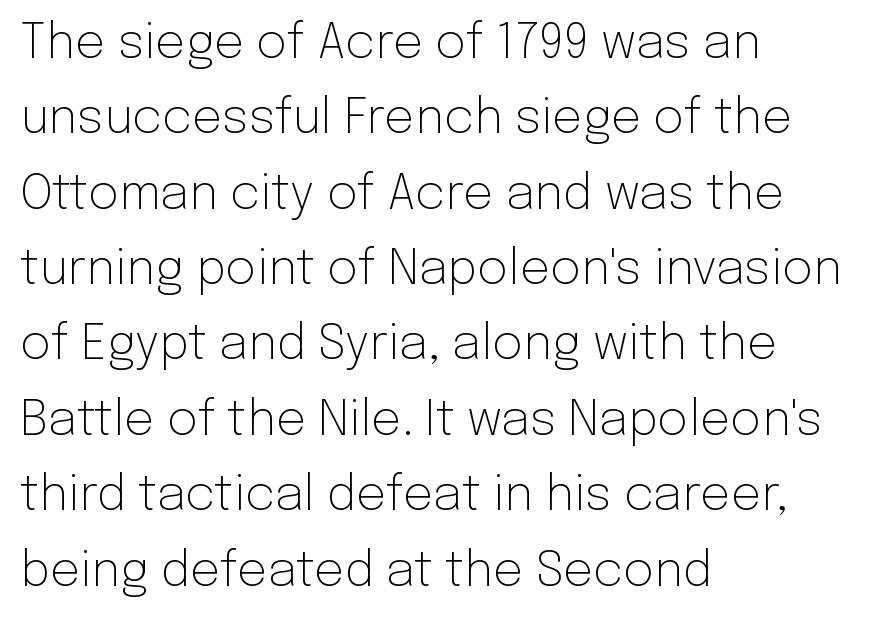
The image shows 48 px light sans-serif type, upright; set left-aligned, normal line spacing (1.57x), normal letter spacing, not underlined; low stroke contrast and a medium x-height.
